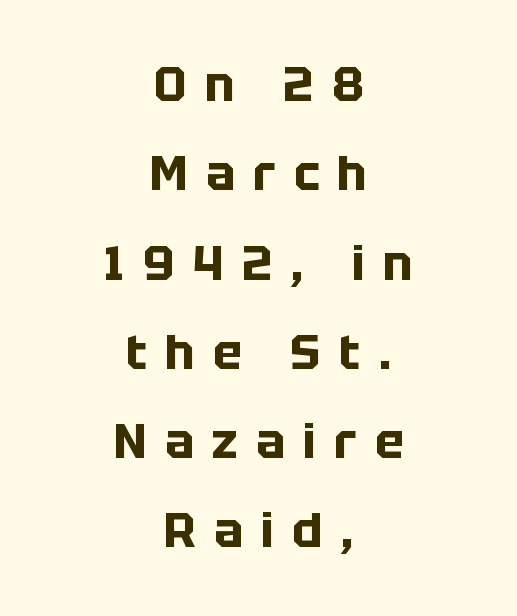
Q: Is the text bold? A: Yes.
Q: Is the text italic (slanted)? A: No, it is upright.
Q: Is the typeface a serif or a sans-serif typeface? A: Sans-serif.
Q: Is the text underlined? A: No.
Q: How is the paragraph aligned? A: Centered.
Q: Is the spacing between letters normal or unusually wide? A: Unusually wide.
Q: Width (condensed, normal, or wide)? A: Normal.
Q: Stroke contrast? A: Low.
Q: x-height? A: Large.
Q: Monospaced? A: No.
